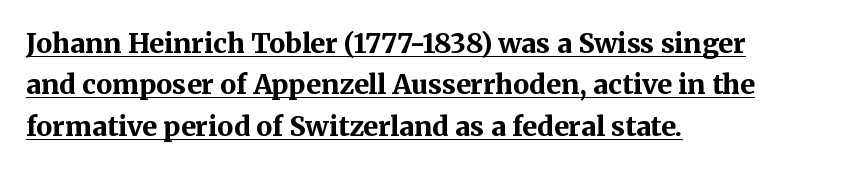
The strokes are fattened all the way to bold. Check the space under the baseline: a stroke is drawn there. Typeset ragged right — the left edge is the straight one. Nobody touched the tracking dial on this one.
